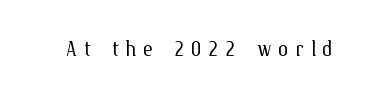
{"italic": "no", "bold": "no", "underline": "no", "letter_spacing": "wide", "letter_spacing_em": 0.24, "glyph_px": 27}
